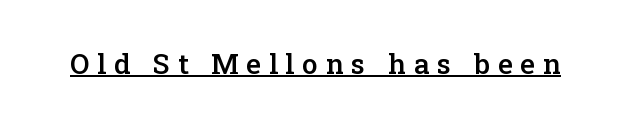
The image shows 28 px semibold serif type, upright; set unusually wide letter spacing (+0.28 em), underlined; low stroke contrast and a medium x-height.
